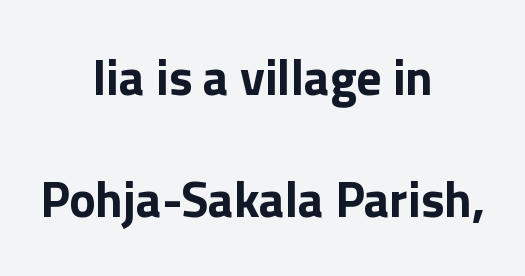
Proportional: the letters do not fall into vertical columns. Grotesque or geometric, the face here clearly has no serifs. The rendering positions every line midway between the sides. This sample uses plain, unmodified letter spacing.
